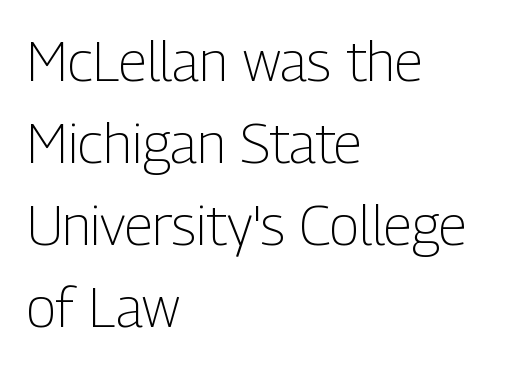
The image shows 55 px light, condensed sans-serif type, upright; set left-aligned, normal line spacing (1.49x), normal letter spacing, not underlined; low stroke contrast and a medium x-height.
